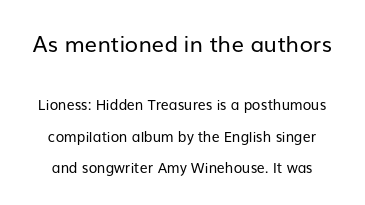
{"italic": "no", "bold": "no", "underline": "no", "line_spacing": "loose", "line_spacing_ratio": 2.25, "letter_spacing": "normal", "letter_spacing_em": 0.0, "larger_block": "first", "size_ratio": 1.57, "glyph_px": 22}
